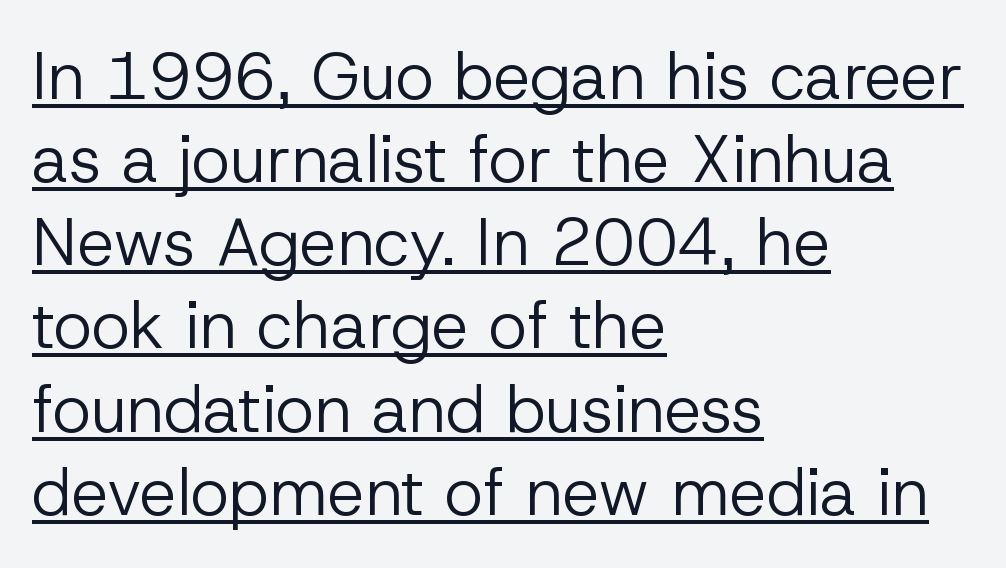
{"serif": "no", "italic": "no", "bold": "no", "weight": "regular", "width": "normal", "stroke_contrast": "low", "x_height": "medium", "monospaced": "no", "underline": "yes", "align": "left", "line_spacing": "normal", "line_spacing_ratio": 1.26, "letter_spacing": "normal", "letter_spacing_em": 0.0, "glyph_px": 66}
